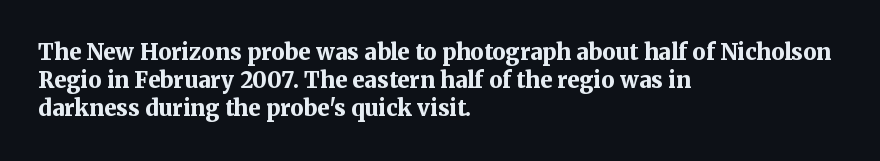
{"italic": "no", "bold": "yes", "underline": "no", "align": "left", "line_spacing": "normal", "line_spacing_ratio": 1.28, "letter_spacing": "normal", "letter_spacing_em": 0.0, "glyph_px": 22}
